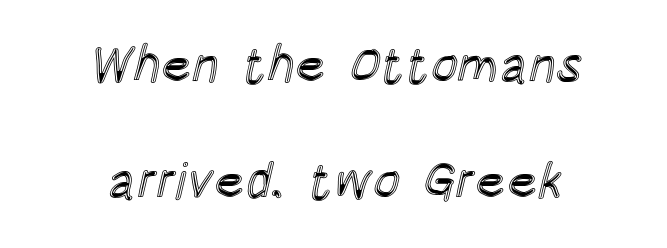
Q: Is the text italic (slanted)? A: Yes.
Q: Is the text underlined? A: No.
Q: How is the paragraph aligned? A: Centered.
Q: Is the spacing between letters normal or unusually wide? A: Normal.
Q: Is the spacing between lines tight, normal or loose? A: Loose.
Q: Width (condensed, normal, or wide)? A: Condensed.
Q: x-height? A: Large.
Q: Monospaced? A: No.
